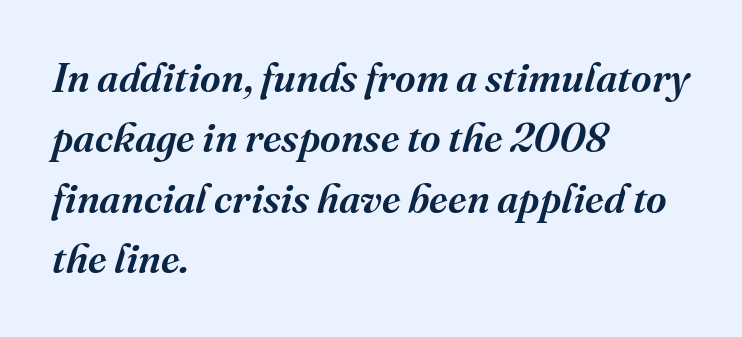
Q: Is the text bold? A: Semi-bold.
Q: Is the text italic (slanted)? A: Yes, it leans right by about 16 degrees.
Q: Is the typeface a serif or a sans-serif typeface? A: Serif.
Q: Is the text underlined? A: No.
Q: How is the paragraph aligned? A: Left-aligned.
Q: Is the spacing between letters normal or unusually wide? A: Normal.
Q: Is the spacing between lines tight, normal or loose? A: Normal.
Q: Width (condensed, normal, or wide)? A: Normal.
Q: Stroke contrast? A: Medium.
Q: x-height? A: Medium.
Q: Monospaced? A: No.
